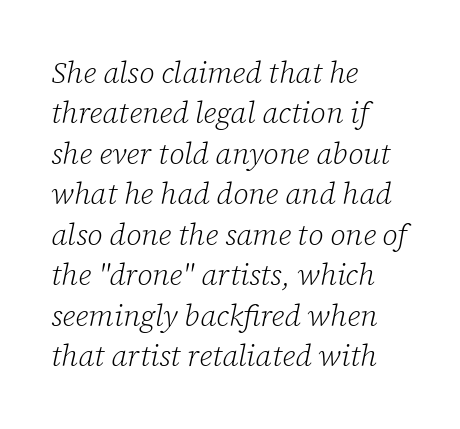
The image shows 30 px light serif type, italic (leaning right); set left-aligned, normal line spacing (1.35x), normal letter spacing, not underlined; low stroke contrast and a medium x-height.
